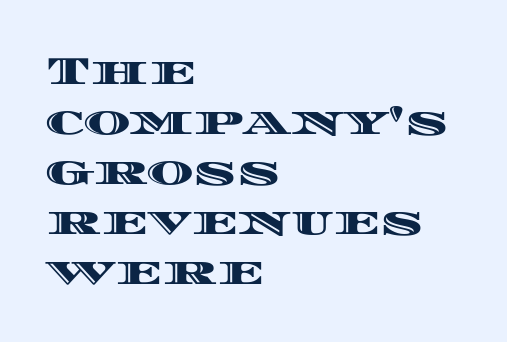
{"italic": "no", "width": "wide", "x_height": "large", "monospaced": "no", "underline": "no", "align": "left", "line_spacing": "normal", "line_spacing_ratio": 1.25, "letter_spacing": "normal", "letter_spacing_em": 0.0, "glyph_px": 40}
